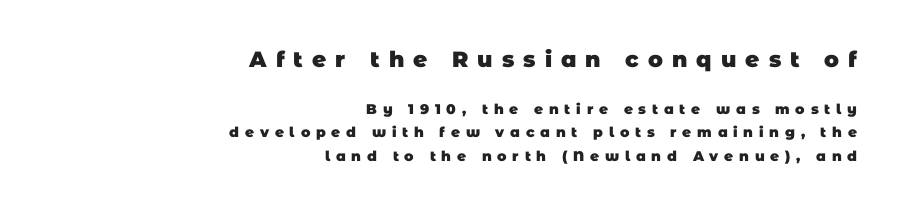
This rendering features lettering with no underline. The lines in this sample share a right terminus and differ only in where they begin. Notice how thick the strokes are: this is what a full bold looks like. Loose tracking; the words dissolve into strings of separated letters.
